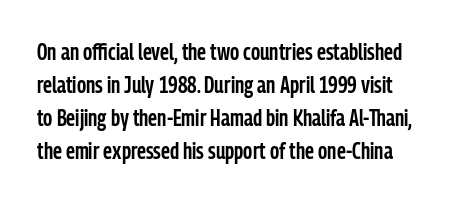
Q: Is the text bold? A: Semi-bold.
Q: Is the text italic (slanted)? A: No, it is upright.
Q: Is the text underlined? A: No.
Q: Is the spacing between letters normal or unusually wide? A: Normal.
Q: Is the spacing between lines tight, normal or loose? A: Normal.
